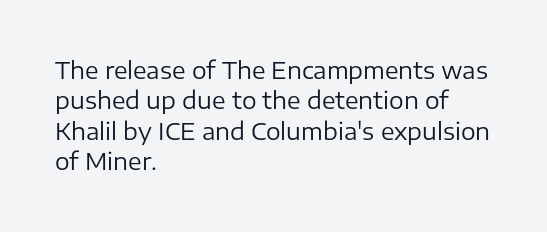
The image shows 23 px text type, upright; set left-aligned, normal line spacing (1.32x), normal letter spacing, not underlined.
